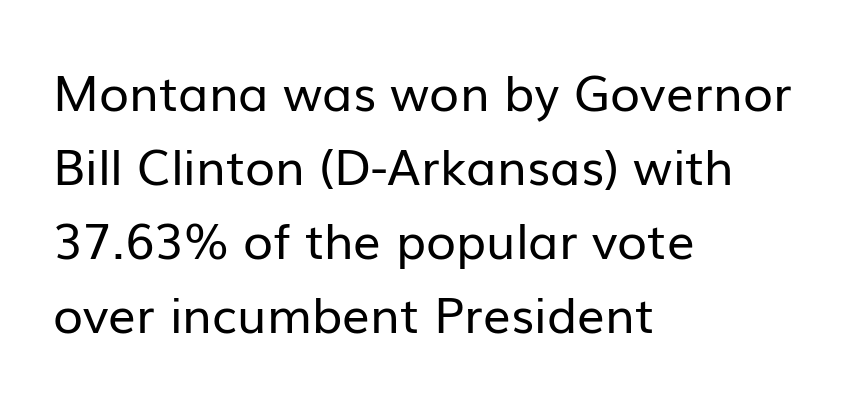
The image shows 49 px regular-weight sans-serif type, upright; set left-aligned, normal line spacing (1.51x), normal letter spacing, not underlined; low stroke contrast and a medium x-height.
